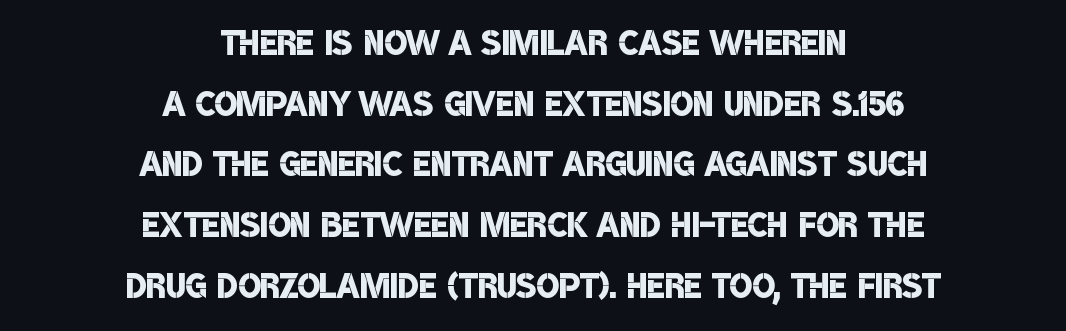
Alignment: centered. Descender tails drop into unmarked territory. No feet cap the strokes, marking this as sans-serif type. Spacing verdict: proportional, widths tailored to each character. Baseline-to-baseline distance is the conventional proportion of letter height.
